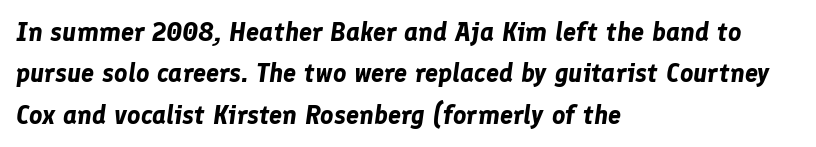
{"italic": "yes", "lean": "right", "slant_degrees": 8, "bold": "yes", "underline": "no", "align": "left", "line_spacing": "normal", "line_spacing_ratio": 1.59, "letter_spacing": "normal", "letter_spacing_em": 0.0, "glyph_px": 26}
